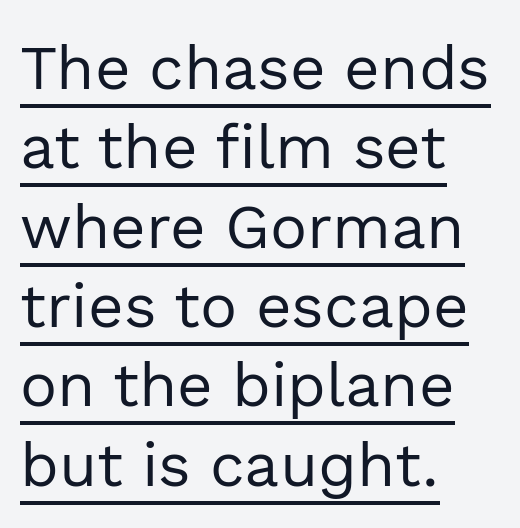
Q: Is the text bold? A: No.
Q: Is the text italic (slanted)? A: No, it is upright.
Q: Is the typeface a serif or a sans-serif typeface? A: Sans-serif.
Q: Is the text underlined? A: Yes.
Q: How is the paragraph aligned? A: Left-aligned.
Q: Is the spacing between letters normal or unusually wide? A: Normal.
Q: Is the spacing between lines tight, normal or loose? A: Normal.
Q: Width (condensed, normal, or wide)? A: Normal.
Q: x-height? A: Medium.
Q: Monospaced? A: No.
